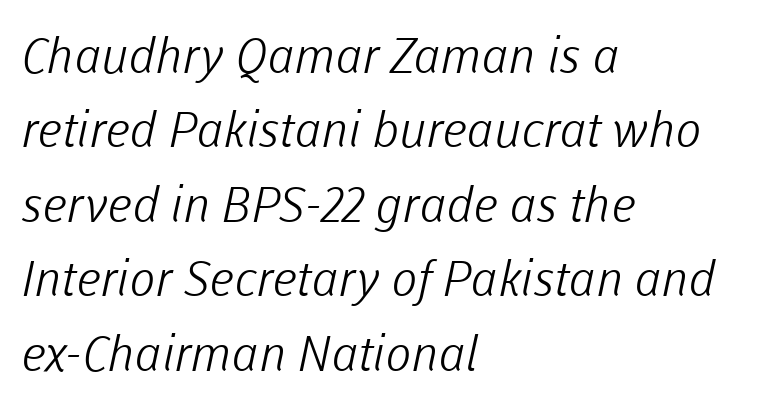
Typeset ragged right — the left edge is the straight one. The typesetting does not lean heavy: it is not bold. Line spacing here is normal. The rendering keeps characters at their native spacing. Note the varied advance widths — an 'i' is clearly narrower than an 'm'.
